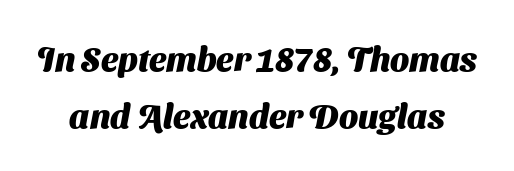
{"serif": "no", "bold": "yes", "weight": "heavy", "width": "normal", "stroke_contrast": "medium", "x_height": "medium", "monospaced": "no", "underline": "no", "line_spacing": "normal", "line_spacing_ratio": 1.67, "letter_spacing": "normal", "letter_spacing_em": 0.0, "glyph_px": 34}
